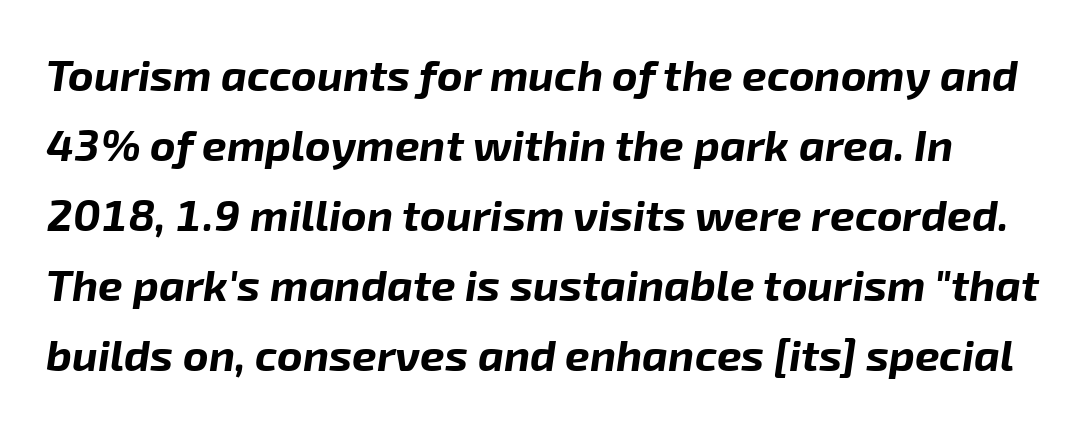
The passage shown is not underscored anywhere. Character widths vary here, with narrow letters taking less room than wide ones. Compared with ordinary roman type, these characters are visibly tilted. In terms of letterspacing, this is plain default setting. This sample keeps an unexceptional amount of space between lines. The passage shown is emphatically bold.
